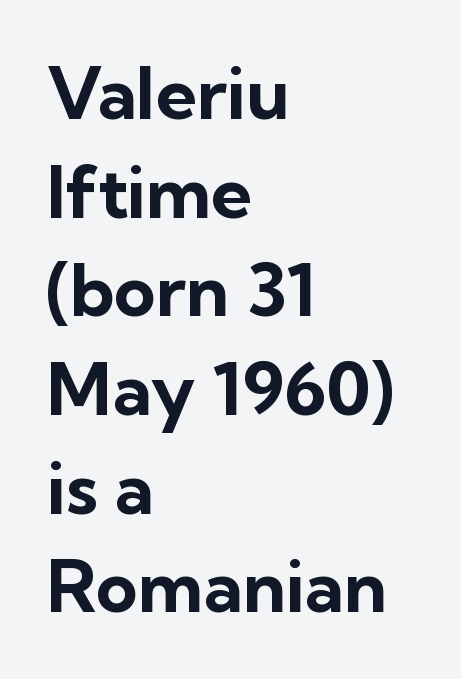
The image shows 72 px bold sans-serif type, upright; set left-aligned, normal line spacing (1.37x), normal letter spacing, not underlined; low stroke contrast and a medium x-height.
